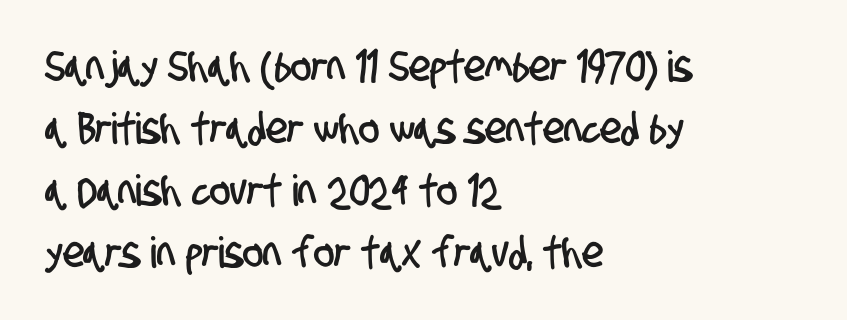
This is sans-serif lettering, the kind often seen on screens and signage. Underline: absent. Each letter keeps its own natural width here, so spacing adapts to shape. Spacing between characters is what you'd get straight out of the box. Summary of vertical rhythm: regular, with standard interline spacing.
